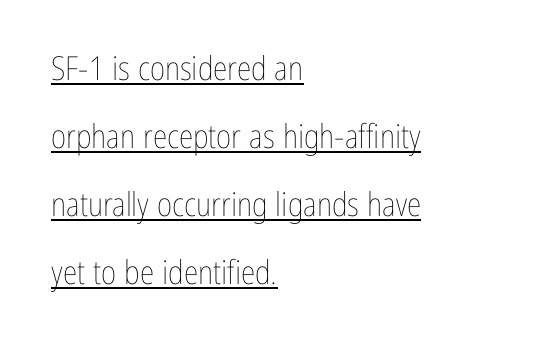
In designer terms, the underline attribute is active on this setting. A typesetter would call this proportional, since set widths differ per character. Regarding leading, the lines here are spaced well apart. Think standard paragraph weight, or any step lighter than that. You could call the tracking neutral — neither tight nor loose.
